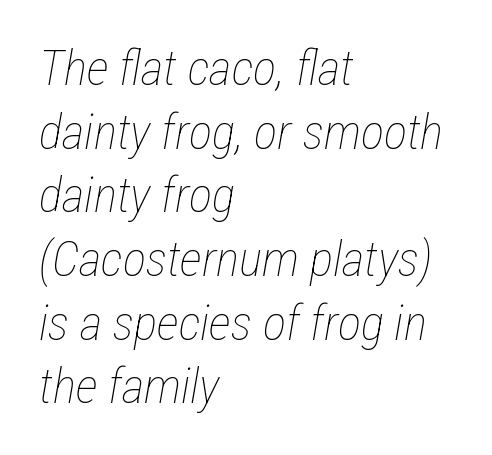
Q: Is the text bold? A: No.
Q: Is the text italic (slanted)? A: Yes, it leans right by about 12 degrees.
Q: Is the text underlined? A: No.
Q: How is the paragraph aligned? A: Left-aligned.
Q: Is the spacing between letters normal or unusually wide? A: Normal.
Q: Is the spacing between lines tight, normal or loose? A: Normal.
Q: Width (condensed, normal, or wide)? A: Condensed.
Q: Stroke contrast? A: Low.
Q: x-height? A: Medium.
Q: Monospaced? A: No.
